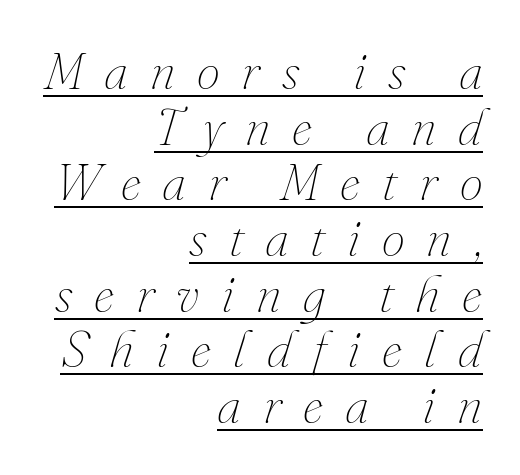
The designer dialed line spacing down below the default. Here the designer chose a conventional face with non-uniform glyph widths. There's an unmistakable incline to the writing here. Bold? No — there's no thickening of the strokes. Leftover space on each line is placed entirely before the opening word.
